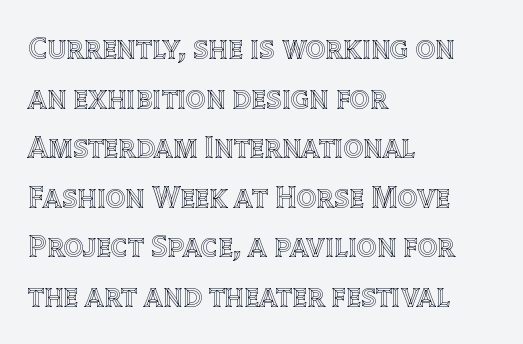
The typography opts for an upright posture over an oblique one. Summary of vertical rhythm: regular, with standard interline spacing. Nobody drew a line under any word here. Character widths vary here, with narrow letters taking less room than wide ones. A student would call this left alignment; a typographer would say flush left, rag right.
